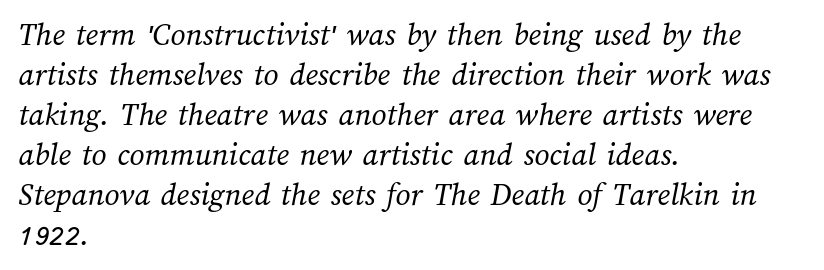
The image shows 33 px regular-weight type; set left-aligned, line spacing 1.21x, normal letter spacing, not underlined; medium stroke contrast and a medium x-height.
